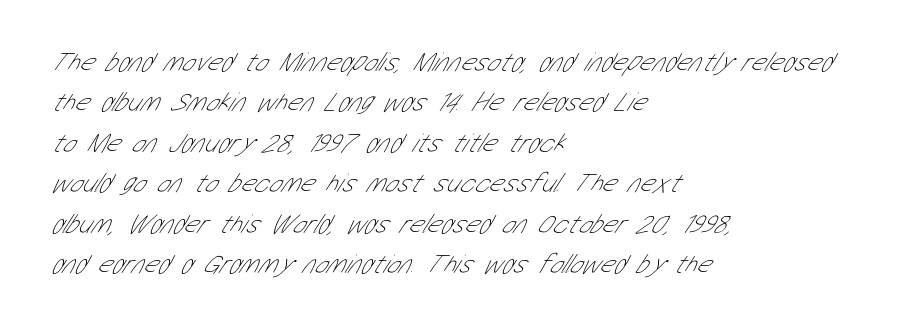
Q: Is the text bold? A: No.
Q: Is the text underlined? A: No.
Q: How is the paragraph aligned? A: Left-aligned.
Q: Is the spacing between letters normal or unusually wide? A: Normal.
Q: Is the spacing between lines tight, normal or loose? A: Normal.
